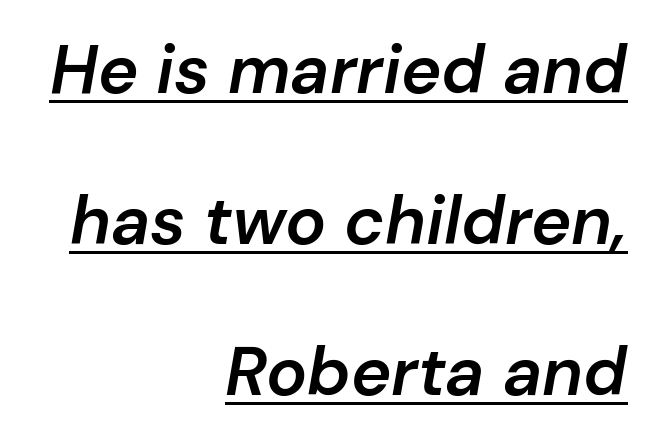
The image shows 68 px semibold type, italic (leaning right); set right-aligned, loose line spacing (2.22x), normal letter spacing, underlined; low stroke contrast and a medium x-height.
